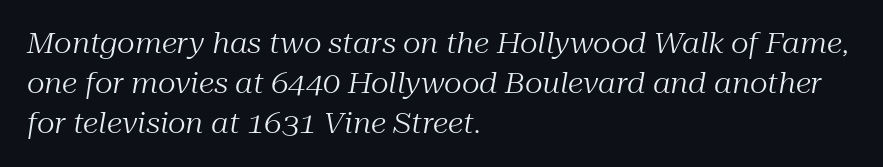
{"serif": "yes", "italic": "yes", "lean": "right", "slant_degrees": 10, "bold": "no", "weight": "regular", "width": "normal", "stroke_contrast": "medium", "x_height": "medium", "monospaced": "no", "underline": "no", "align": "left", "line_spacing": "normal", "line_spacing_ratio": 1.42, "letter_spacing": "normal", "letter_spacing_em": 0.0, "glyph_px": 28}
